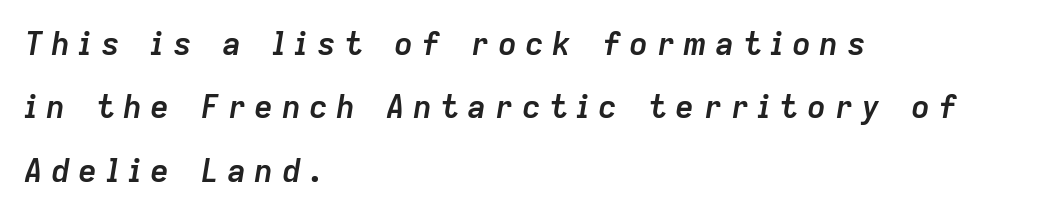
{"italic": "yes", "lean": "right", "slant_degrees": 9, "bold": "yes", "weight": "semibold", "width": "normal", "stroke_contrast": "low", "x_height": "medium", "monospaced": "no", "underline": "no", "align": "left", "line_spacing": "loose", "line_spacing_ratio": 1.98, "letter_spacing": "wide", "letter_spacing_em": 0.25, "glyph_px": 32}
